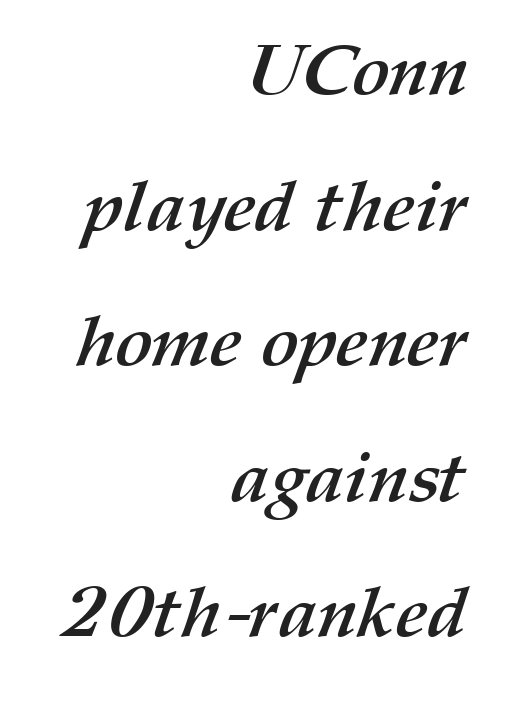
Q: Is the text bold? A: Yes.
Q: Is the text underlined? A: No.
Q: How is the paragraph aligned? A: Right-aligned.
Q: Is the spacing between letters normal or unusually wide? A: Normal.
Q: Is the spacing between lines tight, normal or loose? A: Loose.
Q: Width (condensed, normal, or wide)? A: Normal.
Q: Stroke contrast? A: Medium.
Q: x-height? A: Medium.
Q: Monospaced? A: No.
